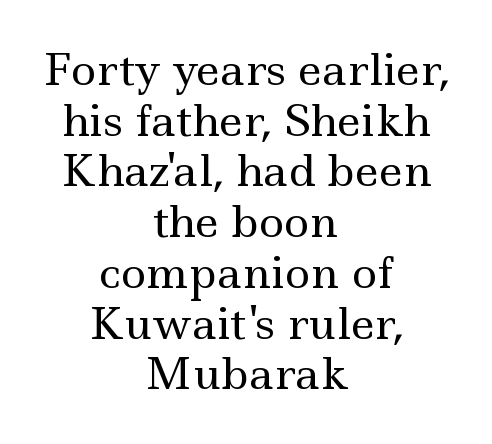
The image shows 43 px regular-weight, wide serif type, upright; set centered, line spacing 1.18x, normal letter spacing, not underlined; a small x-height.
